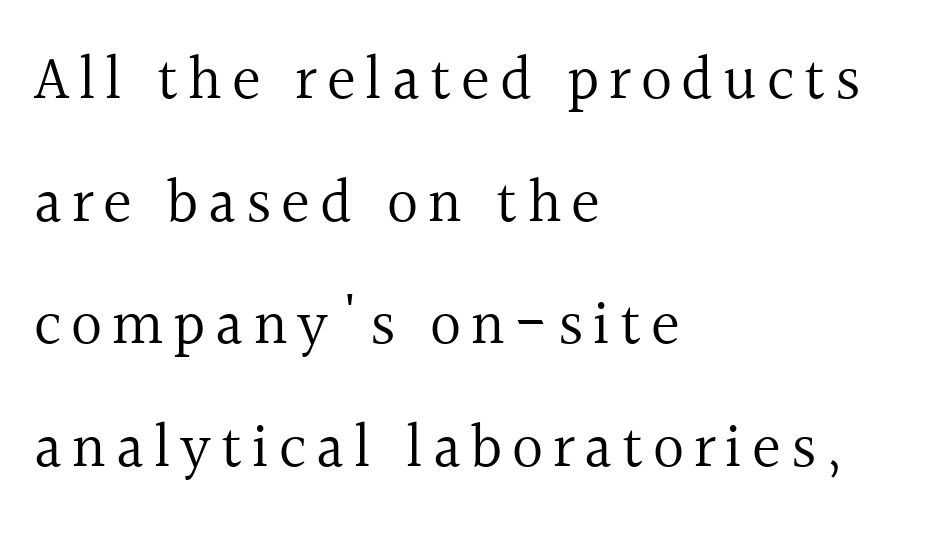
Rows of type keep a wide berth in the vertical direction. The rendering anchors every line to the left-hand side. The face looks like a standard text weight, possibly lighter. These lines are rendered in a variable-pitch font.
